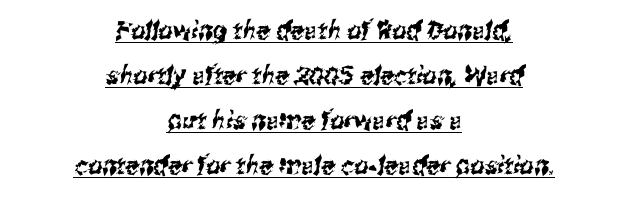
Q: Is the text underlined? A: Yes.
Q: How is the paragraph aligned? A: Centered.
Q: Is the spacing between letters normal or unusually wide? A: Normal.
